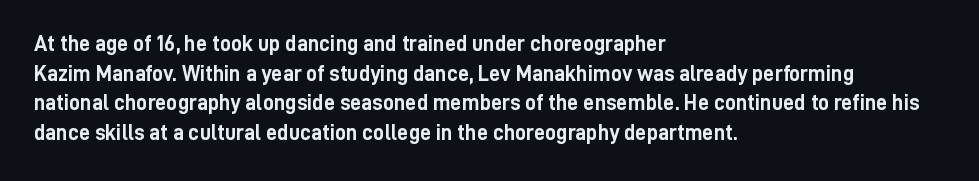
Q: Is the text bold? A: Yes.
Q: Is the text italic (slanted)? A: No, it is upright.
Q: Is the text underlined? A: No.
Q: How is the paragraph aligned? A: Left-aligned.
Q: Is the spacing between letters normal or unusually wide? A: Normal.
Q: Is the spacing between lines tight, normal or loose? A: Normal.
